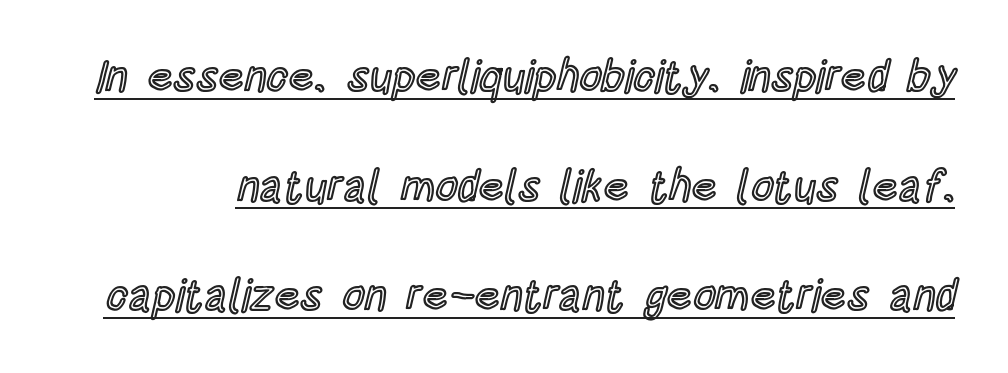
The image shows 44 px condensed type; set loose line spacing (2.49x), normal letter spacing, underlined; a large x-height.
